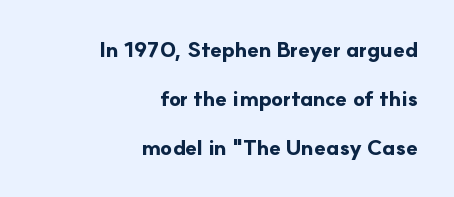
Q: Is the text bold? A: Yes.
Q: Is the text italic (slanted)? A: No, it is upright.
Q: Is the text underlined? A: No.
Q: How is the paragraph aligned? A: Right-aligned.
Q: Is the spacing between letters normal or unusually wide? A: Normal.
Q: Is the spacing between lines tight, normal or loose? A: Loose.
